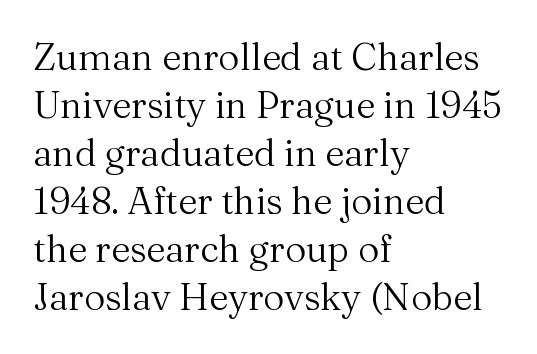
The image shows 37 px regular-weight serif type, upright; set left-aligned, normal line spacing (1.3x), normal letter spacing, not underlined; medium stroke contrast and a medium x-height.
